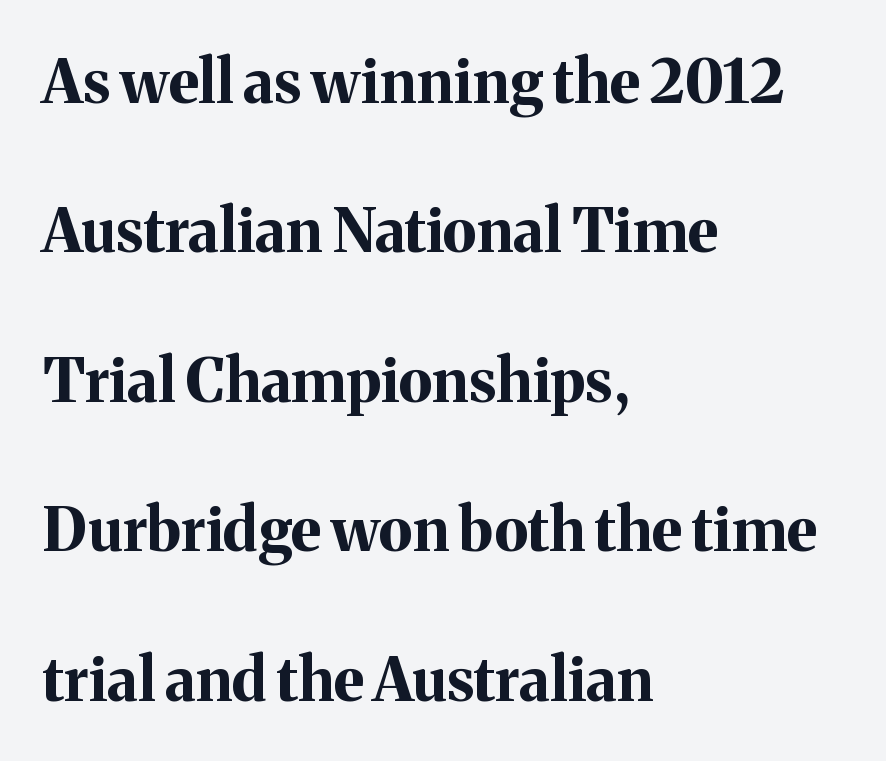
The paragraph shown leans on its left margin. The rendering uses natural spacing where letterforms have individual widths. Glance below the letters and you will spot only blank space. Old-style or modern, the face here clearly has serifs.
